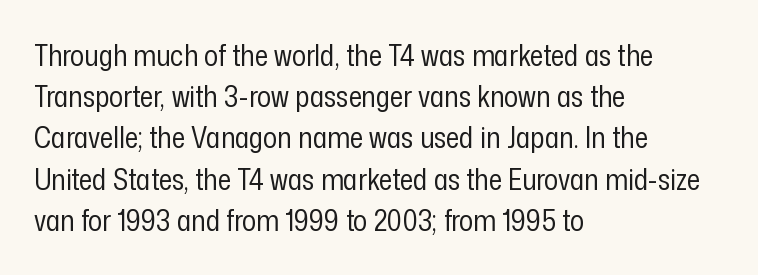
Q: Is the text bold? A: No.
Q: Is the text italic (slanted)? A: No, it is upright.
Q: Is the typeface a serif or a sans-serif typeface? A: Sans-serif.
Q: Is the text underlined? A: No.
Q: How is the paragraph aligned? A: Left-aligned.
Q: Is the spacing between letters normal or unusually wide? A: Normal.
Q: Is the spacing between lines tight, normal or loose? A: Normal.
Q: Width (condensed, normal, or wide)? A: Condensed.
Q: Stroke contrast? A: Low.
Q: x-height? A: Medium.
Q: Monospaced? A: No.
